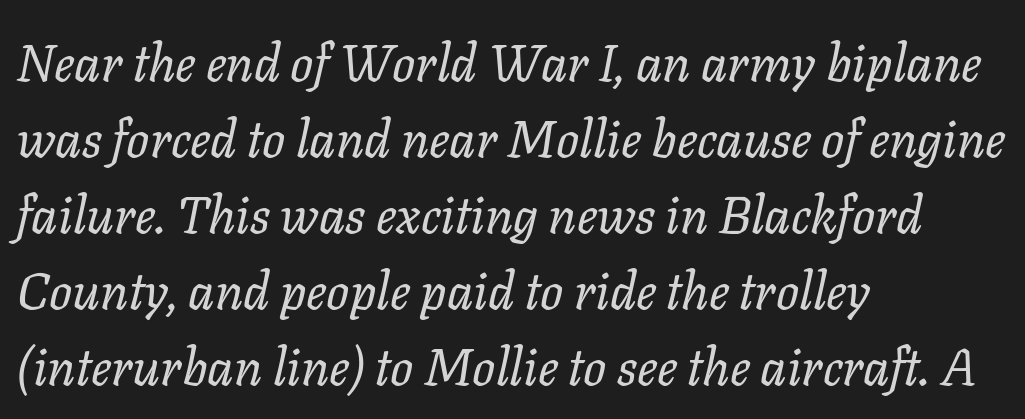
Q: Is the text bold? A: No.
Q: Is the text italic (slanted)? A: Yes, it leans right by about 11 degrees.
Q: Is the text underlined? A: No.
Q: How is the paragraph aligned? A: Left-aligned.
Q: Is the spacing between letters normal or unusually wide? A: Normal.
Q: Is the spacing between lines tight, normal or loose? A: Normal.
Q: Width (condensed, normal, or wide)? A: Normal.
Q: Stroke contrast? A: Low.
Q: x-height? A: Medium.
Q: Monospaced? A: No.
